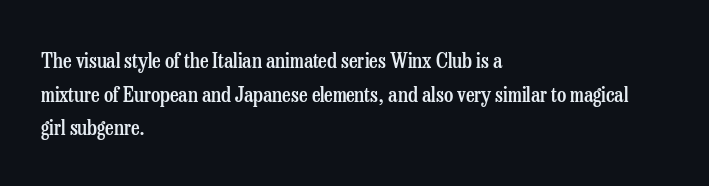
{"italic": "no", "bold": "semi", "underline": "no", "align": "left", "line_spacing": "normal", "line_spacing_ratio": 1.6, "letter_spacing": "normal", "letter_spacing_em": 0.0, "glyph_px": 21}
